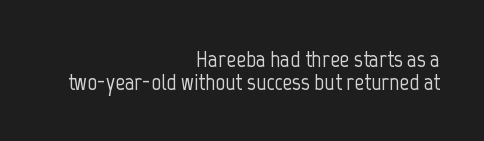
Posture: vertical. The ragged edge is on the left, which tells us the setting is flush right. Cramped leading. Unmarked baselines from the first word to the last. In terms of letterspacing, this is plain default setting.
